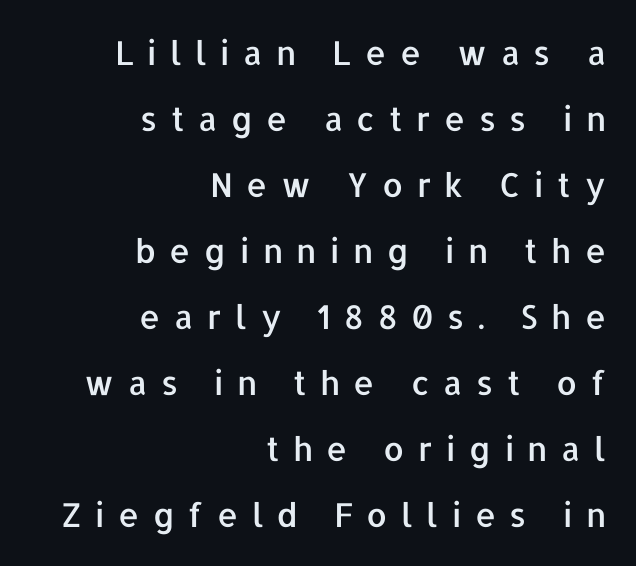
The rendering inserts visible extra space after every character. A clean baseline with only descenders dipping below it. The characters display no serif detailing; their extremities are plain. A flush-right, rag-left setting is used for this passage. Students, observe: this is what heavily led, spacious text looks like. Posture: vertical.
